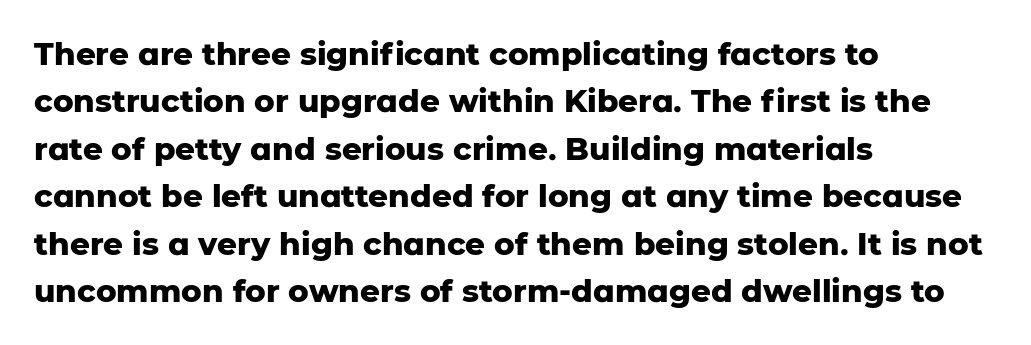
Q: Is the text bold? A: Yes.
Q: Is the text italic (slanted)? A: No, it is upright.
Q: Is the typeface a serif or a sans-serif typeface? A: Sans-serif.
Q: Is the text underlined? A: No.
Q: How is the paragraph aligned? A: Left-aligned.
Q: Is the spacing between letters normal or unusually wide? A: Normal.
Q: Is the spacing between lines tight, normal or loose? A: Normal.
Q: Width (condensed, normal, or wide)? A: Normal.
Q: Stroke contrast? A: Low.
Q: x-height? A: Medium.
Q: Monospaced? A: No.
